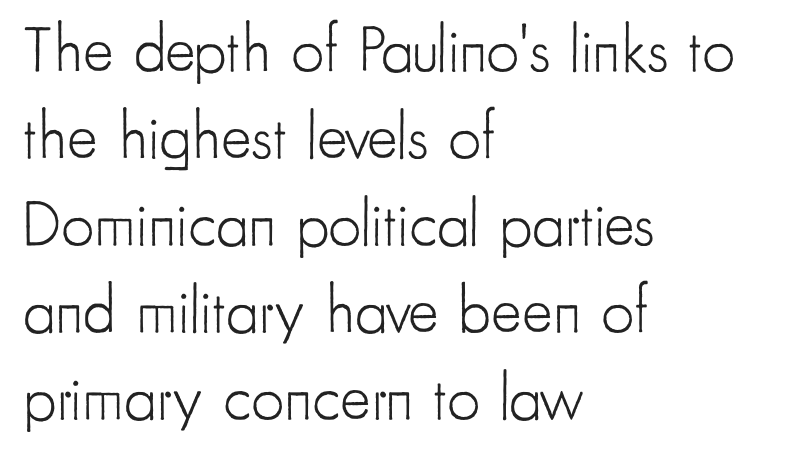
The font sits on the lighter half of the weight spectrum, regular included. Students, note that the glyphs here touch the page at normal intervals. The axis of the letterforms is exactly vertical. Do the characters align in a grid? No, the font is proportional. These lines sit exactly where default settings would place them.
